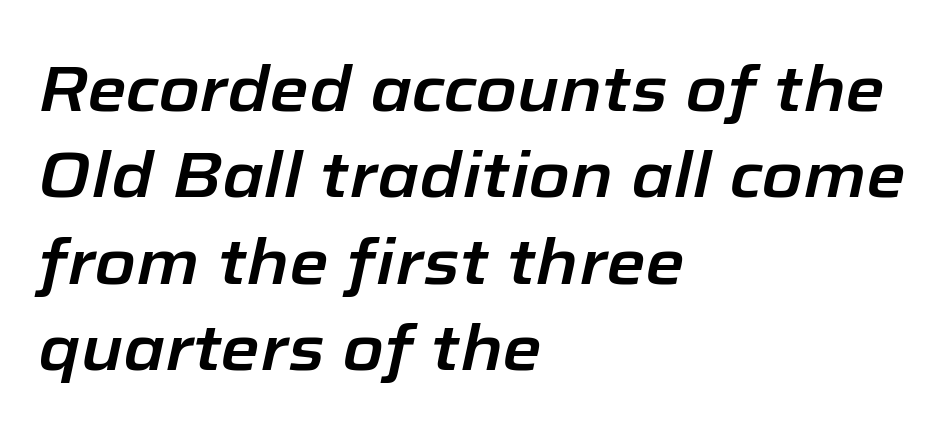
The image shows 64 px text type, italic (leaning right); set left-aligned, normal line spacing (1.35x), normal letter spacing, not underlined; low stroke contrast and a medium x-height.
